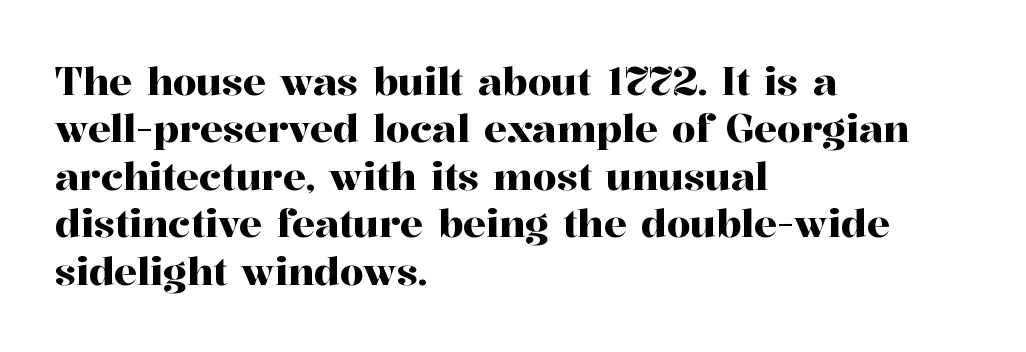
The image shows 38 px serif type, upright; set left-aligned, normal line spacing (1.25x), normal letter spacing, not underlined; high stroke contrast and a medium x-height.
